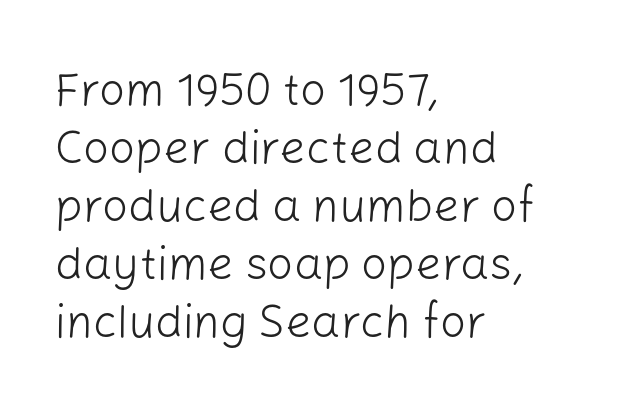
Q: Is the text bold? A: No.
Q: Is the text italic (slanted)? A: No, it is upright.
Q: Is the typeface a serif or a sans-serif typeface? A: Sans-serif.
Q: Is the text underlined? A: No.
Q: How is the paragraph aligned? A: Left-aligned.
Q: Is the spacing between letters normal or unusually wide? A: Normal.
Q: Is the spacing between lines tight, normal or loose? A: Normal.
Q: Width (condensed, normal, or wide)? A: Normal.
Q: Stroke contrast? A: Low.
Q: x-height? A: Medium.
Q: Monospaced? A: No.
